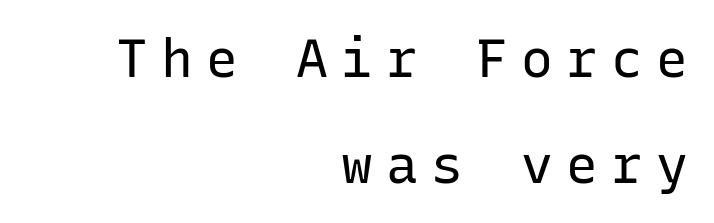
The image shows 53 px regular-weight sans-serif type, upright, monospaced; set right-aligned, loose line spacing (2.0x), unusually wide letter spacing (+0.25 em), not underlined; low stroke contrast and a medium x-height.
